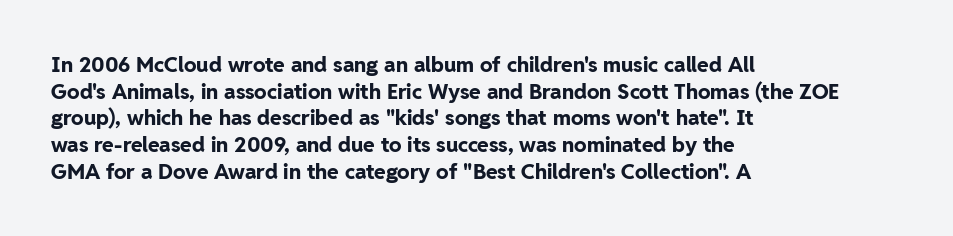
Q: Is the text bold? A: Yes.
Q: Is the text italic (slanted)? A: No, it is upright.
Q: Is the text underlined? A: No.
Q: How is the paragraph aligned? A: Left-aligned.
Q: Is the spacing between letters normal or unusually wide? A: Normal.
Q: Is the spacing between lines tight, normal or loose? A: Normal.
